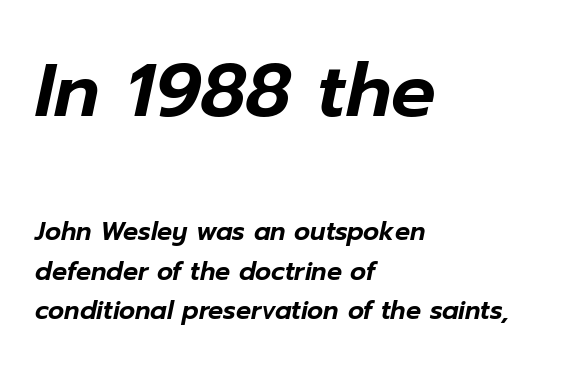
Anything drawn beneath the words? Only blank space. The rows are spaced the way most documents space them. These lines are set flush left with a ragged right edge. The lettering tilts uniformly, giving the passage an italic look. Typesetter's note — upper block bumped up in size, lower block left smaller. Each letter keeps its own natural width here, so spacing adapts to shape.
